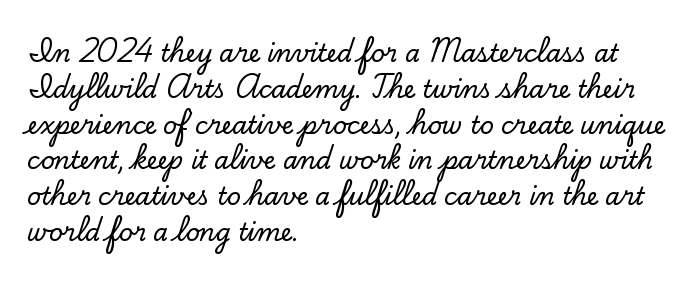
Summary of vertical rhythm: regular, with standard interline spacing. Is the block centered? No — it sits flush against the left margin. Nobody drew a line under any word here.
